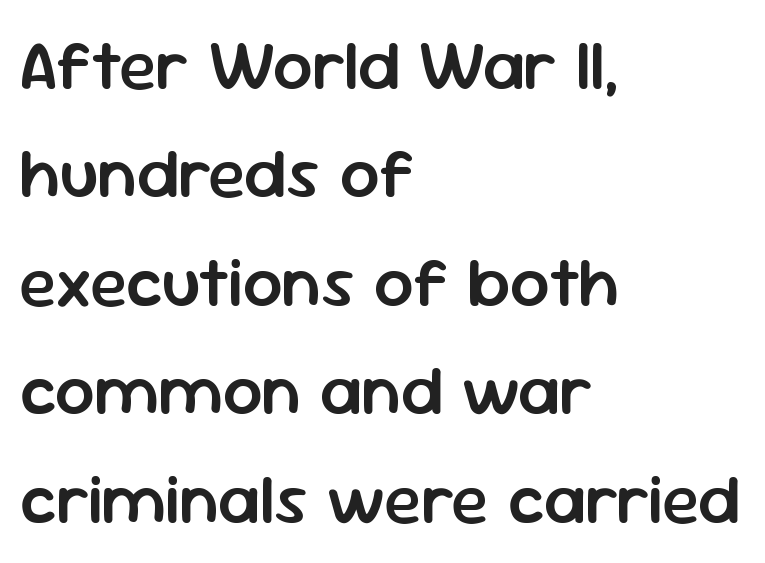
{"serif": "no", "italic": "no", "bold": "semi", "weight": "semibold", "width": "normal", "stroke_contrast": "low", "x_height": "medium", "monospaced": "no", "underline": "no", "align": "left", "line_spacing": "normal", "line_spacing_ratio": 1.55, "letter_spacing": "normal", "letter_spacing_em": 0.0, "glyph_px": 70}
